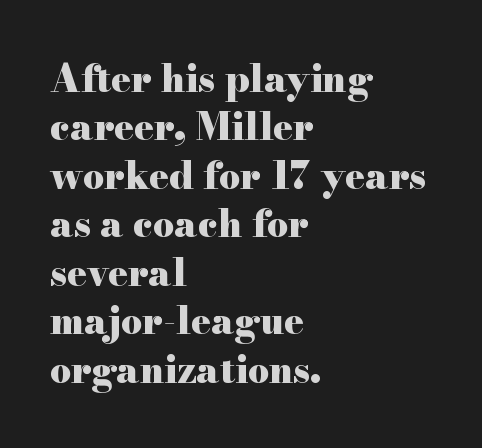
The image shows 37 px heavy, wide serif type, upright; set left-aligned, normal line spacing (1.31x), normal letter spacing, not underlined; high stroke contrast and a small x-height.
